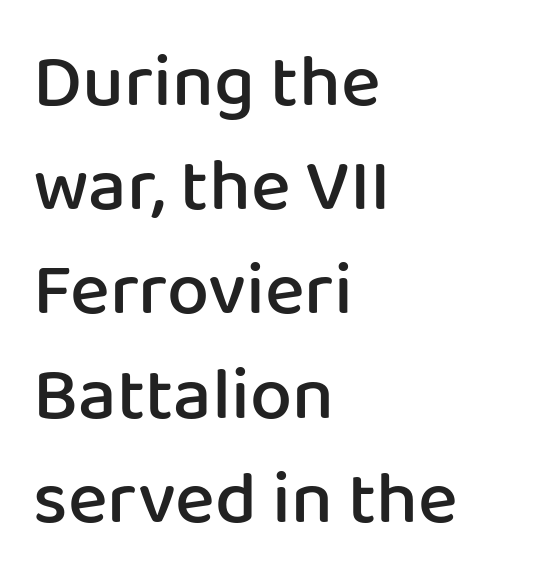
{"serif": "no", "italic": "no", "bold": "semi", "weight": "semibold", "width": "normal", "stroke_contrast": "low", "x_height": "medium", "monospaced": "no", "underline": "no", "align": "left", "line_spacing": "normal", "line_spacing_ratio": 1.39, "letter_spacing": "normal", "letter_spacing_em": 0.0, "glyph_px": 75}
